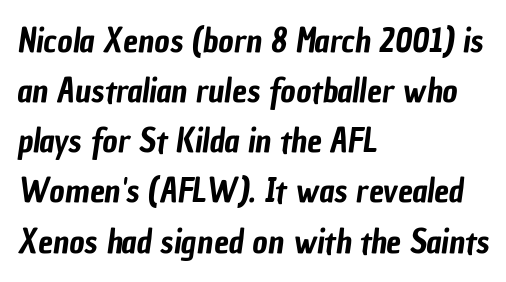
Q: Is the typeface a serif or a sans-serif typeface? A: Sans-serif.
Q: Is the text underlined? A: No.
Q: How is the paragraph aligned? A: Left-aligned.
Q: Is the spacing between letters normal or unusually wide? A: Normal.
Q: Is the spacing between lines tight, normal or loose? A: Normal.
Q: Width (condensed, normal, or wide)? A: Condensed.
Q: Stroke contrast? A: Low.
Q: x-height? A: Medium.
Q: Monospaced? A: No.
